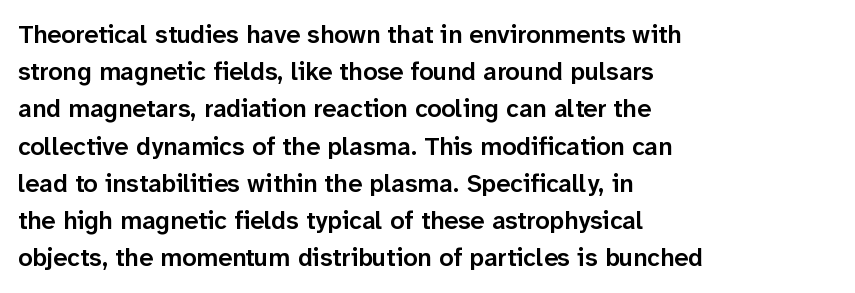
Q: Is the text bold? A: Semi-bold.
Q: Is the text italic (slanted)? A: No, it is upright.
Q: Is the text underlined? A: No.
Q: How is the paragraph aligned? A: Left-aligned.
Q: Is the spacing between letters normal or unusually wide? A: Normal.
Q: Is the spacing between lines tight, normal or loose? A: Normal.
